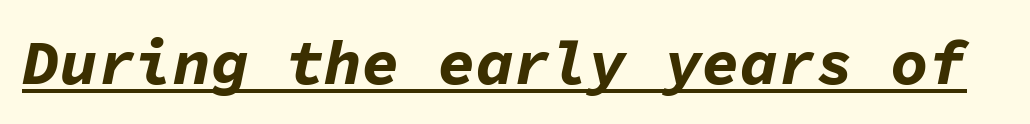
The type is set solid horizontally, with unmodified tracking. Yep, that's italic — everything's leaning. The face used here is monospaced, like something from a code editor. The face used here appears with an underline applied.
